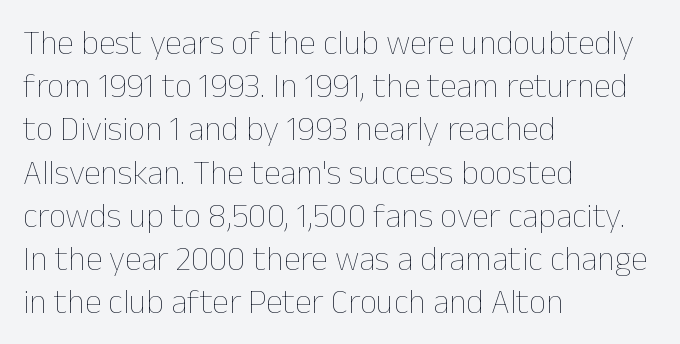
{"italic": "no", "bold": "no", "weight": "thin", "width": "normal", "stroke_contrast": "low", "x_height": "medium", "monospaced": "no", "underline": "no", "align": "left", "line_spacing": "normal", "line_spacing_ratio": 1.27, "letter_spacing": "normal", "letter_spacing_em": 0.0, "glyph_px": 34}
